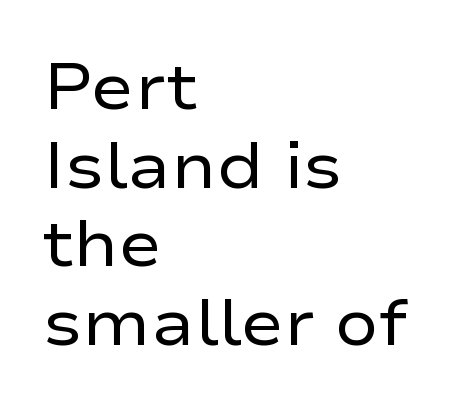
The image shows 65 px regular-weight, wide sans-serif type, upright; set left-aligned, line spacing 1.21x, normal letter spacing, not underlined; low stroke contrast and a medium x-height.
